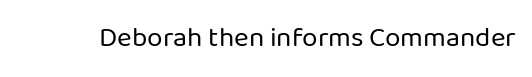
The specimen omits any rule beneath the text block's lines. Short note: letters normally spaced. Vertical strokes here are truly vertical. Note the varied advance widths — an 'i' is clearly narrower than an 'm'. The face used here is a sans, in the tradition of grotesques and geometrics.
